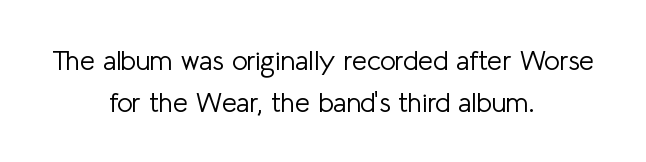
Horizontal bands of white between lines are of average thickness. Does the copy run flush right? No — it is centered line by line. There is no visible air inserted between adjacent glyphs. The letters stand straight up with perfectly vertical stems. Caption: face not bold, strokes unweighted. A clean baseline with only descenders dipping below it.
